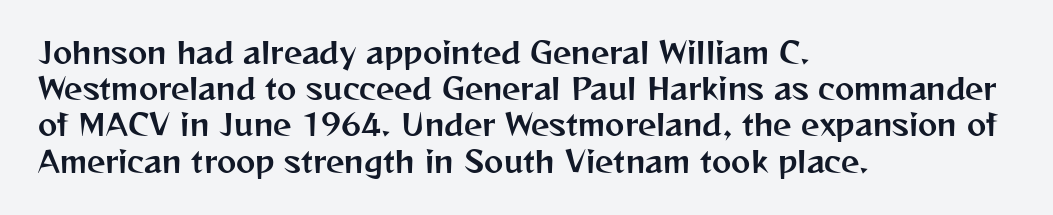
The image shows 29 px sans-serif type, upright; set left-aligned, normal line spacing (1.25x), normal letter spacing, not underlined; medium stroke contrast and a medium x-height.
